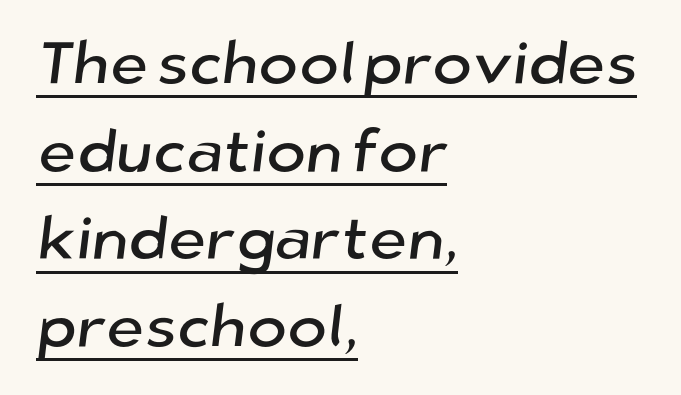
{"serif": "no", "width": "normal", "stroke_contrast": "low", "x_height": "medium", "monospaced": "no", "underline": "yes", "align": "left", "line_spacing": "normal", "line_spacing_ratio": 1.46, "letter_spacing": "normal", "letter_spacing_em": 0.0, "glyph_px": 60}
